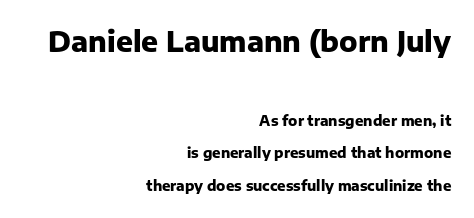
The face used here has the dense, thick strokes of a bold. The ragged edge is on the left, which tells us the setting is flush right. Is this a sans? Yes — the strokes have no serifs. The letters advance in unequal steps, a hallmark of proportional type. You get the large type first, then a drop to smaller type. Bare-footed words on every line.
